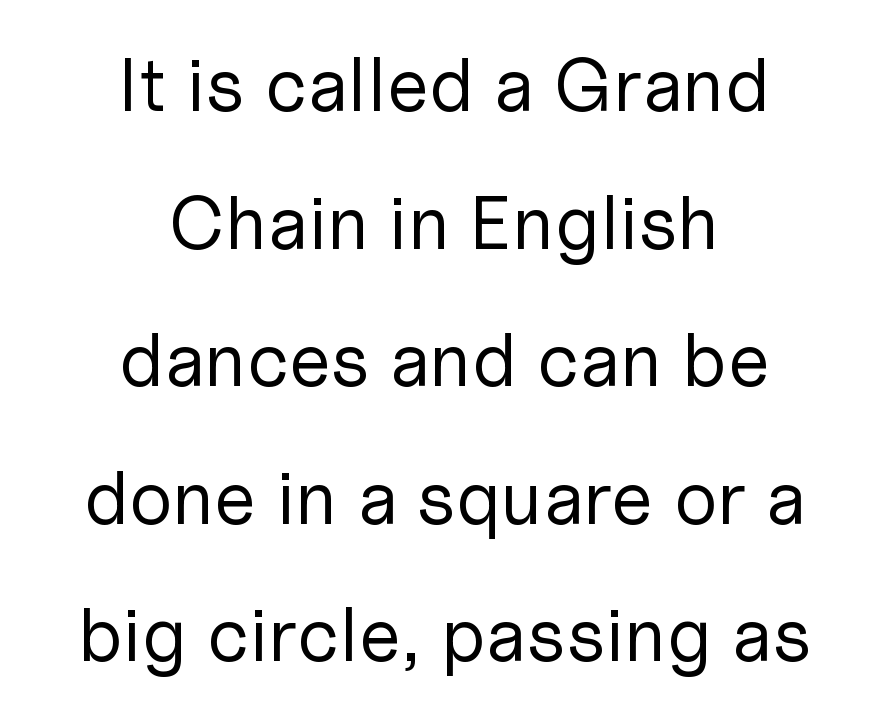
The image shows 76 px regular-weight sans-serif type, upright; set centered, line spacing 1.81x, normal letter spacing, not underlined; low stroke contrast and a medium x-height.
